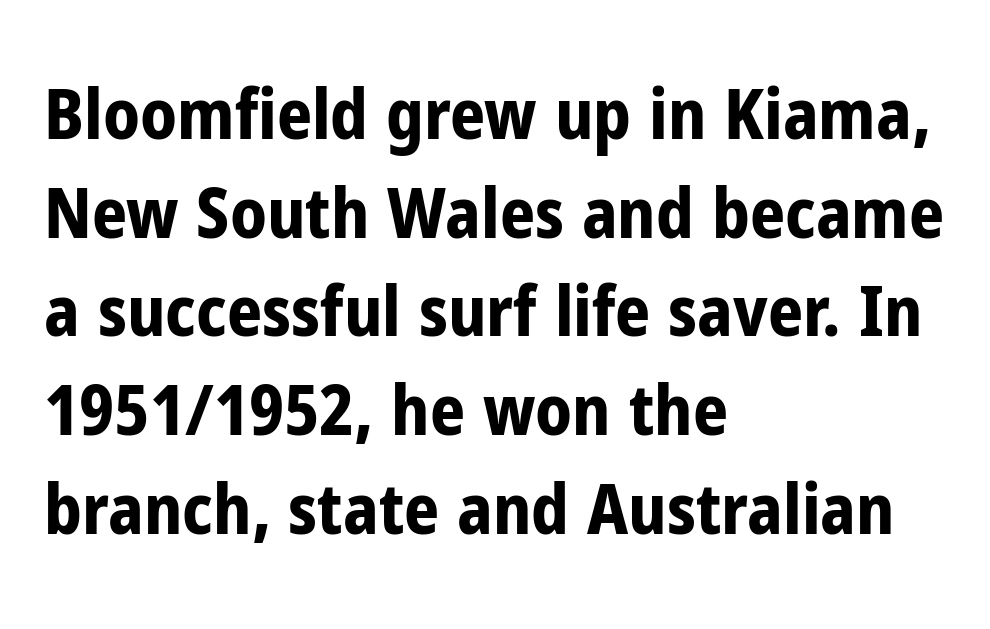
{"serif": "no", "italic": "no", "bold": "yes", "weight": "bold", "width": "condensed", "stroke_contrast": "low", "x_height": "medium", "monospaced": "no", "underline": "no", "align": "left", "line_spacing": "normal", "line_spacing_ratio": 1.43, "letter_spacing": "normal", "letter_spacing_em": 0.0, "glyph_px": 69}
